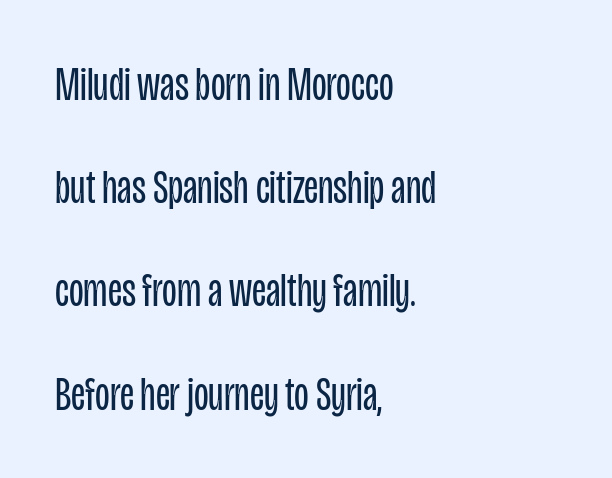
Q: Is the text bold? A: No.
Q: Is the text italic (slanted)? A: No, it is upright.
Q: Is the typeface a serif or a sans-serif typeface? A: Sans-serif.
Q: Is the text underlined? A: No.
Q: How is the paragraph aligned? A: Left-aligned.
Q: Is the spacing between letters normal or unusually wide? A: Normal.
Q: Is the spacing between lines tight, normal or loose? A: Loose.
Q: Width (condensed, normal, or wide)? A: Condensed.
Q: Stroke contrast? A: Low.
Q: x-height? A: Large.
Q: Monospaced? A: No.
